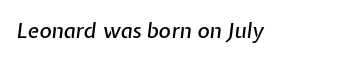
Characters are canted at an angle relative to the baseline's perpendicular. Characters follow at the spacing the type designer built in. No word sits above an underline.
